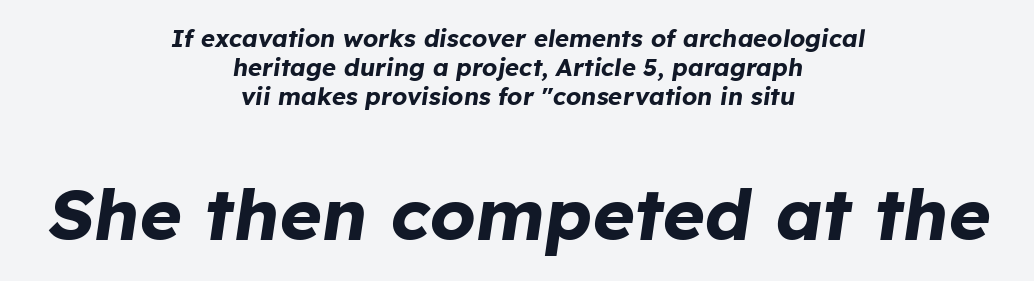
You could not count columns in this text — the font is proportionally spaced. Strong, thick strokes mark this as bold type. Each row of text sits above clean, open space. Look at the tracking — it's just the regular setting, nothing added. The paragraph has two soft edges and a firm central axis.
